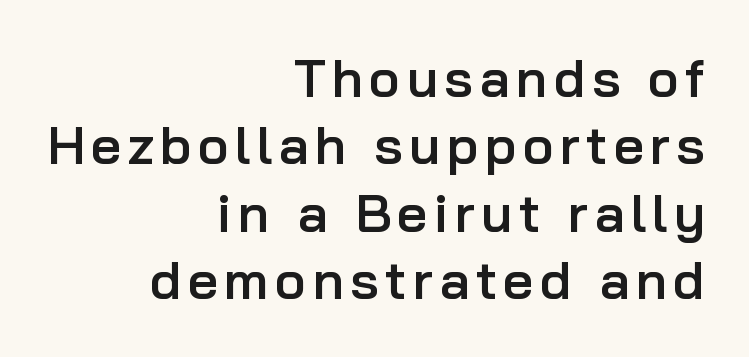
The image shows 53 px semibold sans-serif type, upright; set right-aligned, normal line spacing (1.27x), not underlined; low stroke contrast and a medium x-height.
